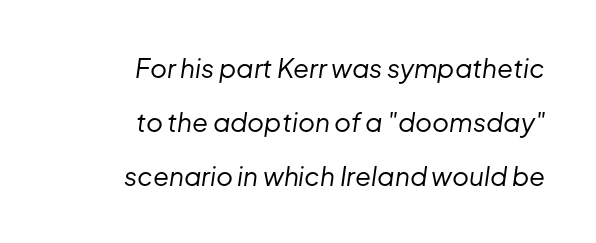
{"italic": "yes", "lean": "right", "slant_degrees": 8, "bold": "no", "underline": "no", "align": "right", "line_spacing": "loose", "line_spacing_ratio": 2.07, "letter_spacing": "normal", "letter_spacing_em": 0.0, "glyph_px": 26}
